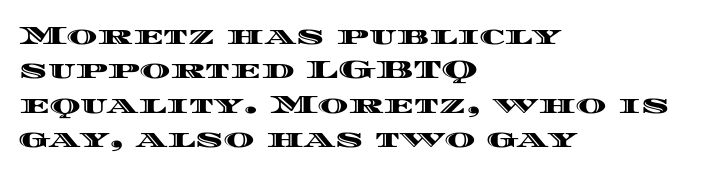
Here the glyphs are tracked normally, forming tight word shapes. Notice how the passage keeps a crisp vertical edge on the left only. A normal amount of white space separates one row of letters from the next. The string is rendered with underlining switched off.
